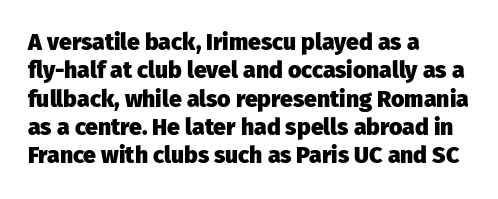
Q: Is the text bold? A: Yes.
Q: Is the text italic (slanted)? A: No, it is upright.
Q: Is the text underlined? A: No.
Q: How is the paragraph aligned? A: Left-aligned.
Q: Is the spacing between letters normal or unusually wide? A: Normal.
